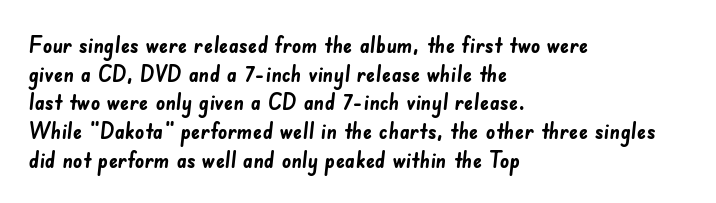
Q: Is the text bold? A: Yes.
Q: Is the text underlined? A: No.
Q: How is the paragraph aligned? A: Left-aligned.
Q: Is the spacing between letters normal or unusually wide? A: Normal.
Q: Is the spacing between lines tight, normal or loose? A: Normal.
